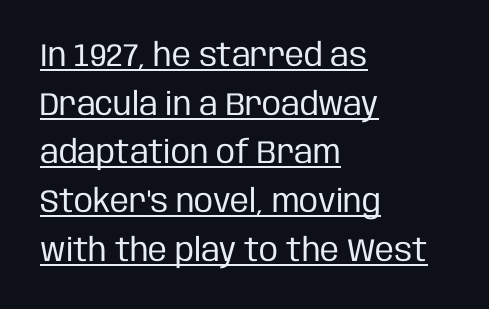
{"serif": "no", "italic": "no", "bold": "no", "weight": "regular", "width": "condensed", "stroke_contrast": "low", "x_height": "large", "monospaced": "no", "underline": "yes", "align": "left", "line_spacing": "normal", "line_spacing_ratio": 1.52, "letter_spacing": "normal", "letter_spacing_em": 0.0, "glyph_px": 32}
